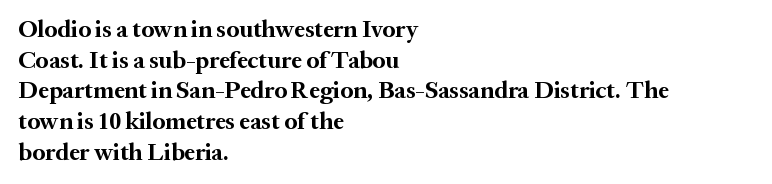
Summary of weight: heavy, a full bold. Tracking value appears to be zero — textbook default spacing. No italicization has been applied; the sample stays upright. The words here are not underlined. A normal amount of white space separates one row of letters from the next.
